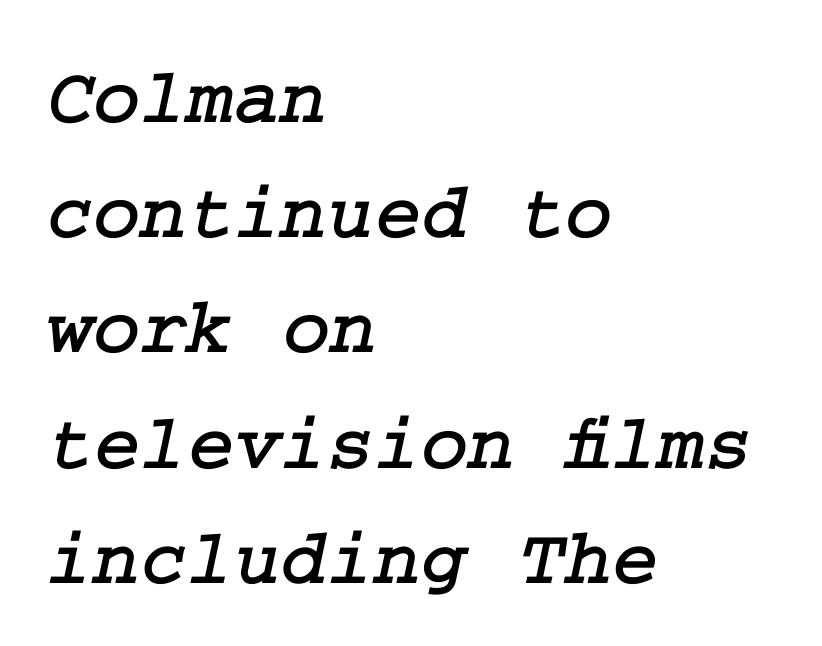
The image shows 80 px serif type; set left-aligned, normal line spacing (1.44x), normal letter spacing, not underlined; low stroke contrast and a medium x-height.
